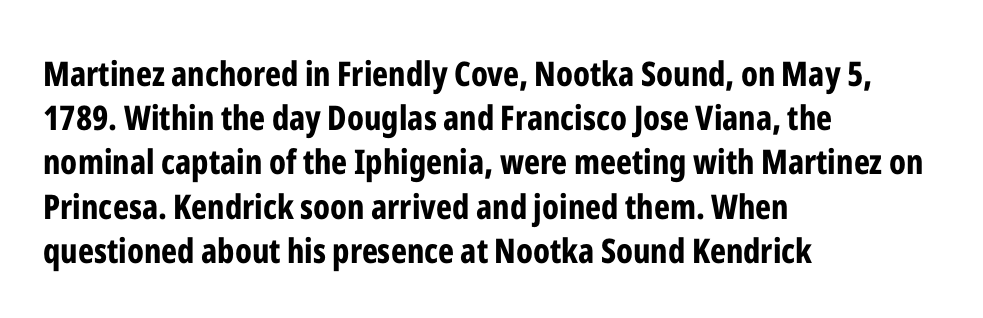
{"serif": "no", "italic": "no", "bold": "yes", "weight": "bold", "width": "condensed", "stroke_contrast": "low", "x_height": "medium", "monospaced": "no", "underline": "no", "align": "left", "line_spacing": "normal", "line_spacing_ratio": 1.3, "letter_spacing": "normal", "letter_spacing_em": 0.0, "glyph_px": 34}
